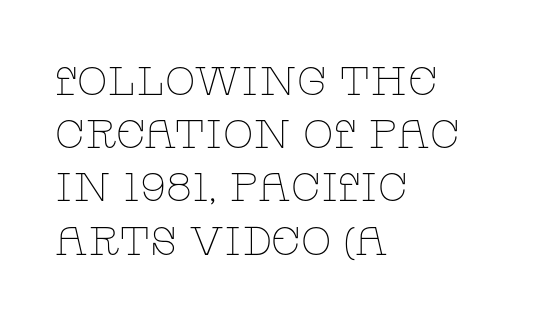
Q: Is the text bold? A: No.
Q: Is the text italic (slanted)? A: No, it is upright.
Q: Is the typeface a serif or a sans-serif typeface? A: Serif.
Q: Is the text underlined? A: No.
Q: How is the paragraph aligned? A: Left-aligned.
Q: Is the spacing between letters normal or unusually wide? A: Normal.
Q: Is the spacing between lines tight, normal or loose? A: Normal.
Q: Width (condensed, normal, or wide)? A: Wide.
Q: Stroke contrast? A: Low.
Q: x-height? A: Large.
Q: Monospaced? A: No.
